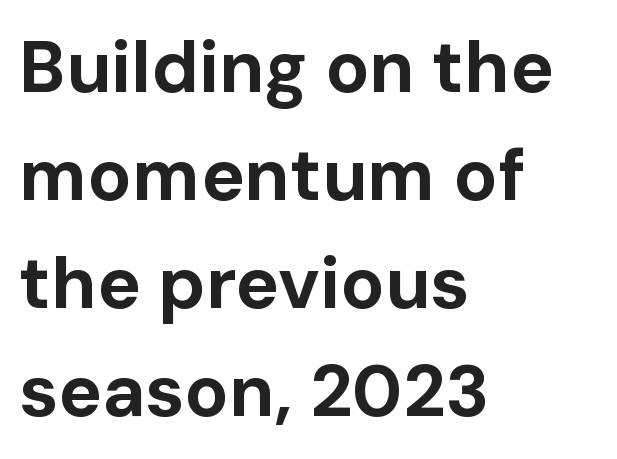
The image shows 73 px bold sans-serif type, upright; set left-aligned, normal line spacing (1.48x), normal letter spacing, not underlined; low stroke contrast and a medium x-height.
